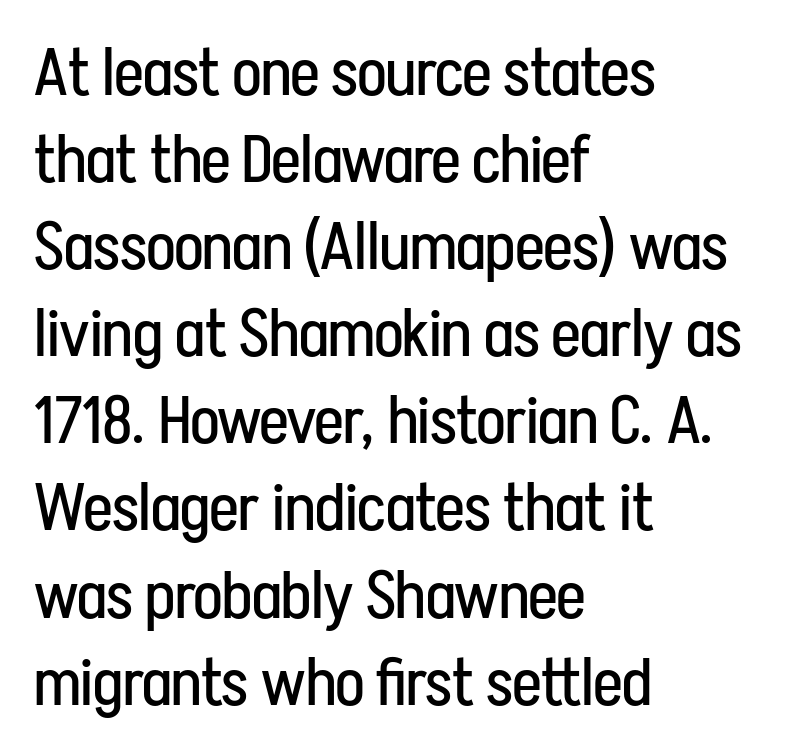
Q: Is the text bold? A: No.
Q: Is the text italic (slanted)? A: No, it is upright.
Q: Is the typeface a serif or a sans-serif typeface? A: Sans-serif.
Q: Is the text underlined? A: No.
Q: How is the paragraph aligned? A: Left-aligned.
Q: Is the spacing between letters normal or unusually wide? A: Normal.
Q: Is the spacing between lines tight, normal or loose? A: Normal.
Q: Width (condensed, normal, or wide)? A: Condensed.
Q: Stroke contrast? A: Low.
Q: x-height? A: Medium.
Q: Monospaced? A: No.
